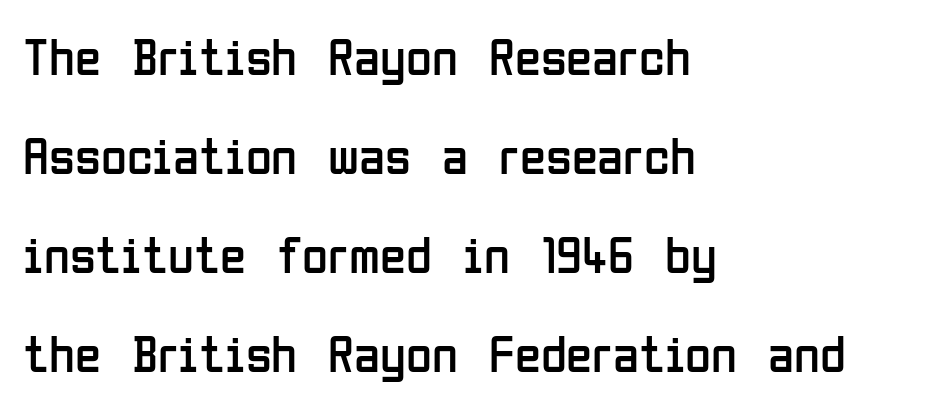
Font category for this specimen: sans-serif. Caption: standard tracking, unaltered. Is this a fixed-width face? No — the glyphs have proportional, varying widths. The space beneath each line is pristine and unruled. Weight: in the light-to-regular range. Alignment: flush left.
